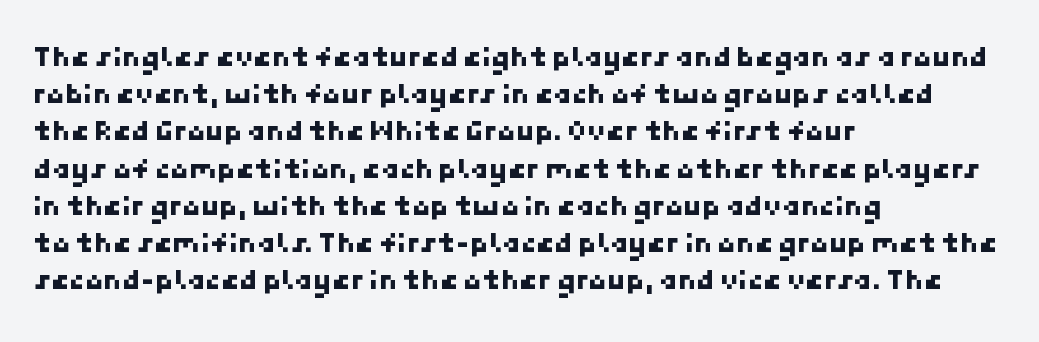
{"serif": "no", "width": "normal", "stroke_contrast": "low", "x_height": "medium", "underline": "no", "align": "left", "line_spacing_ratio": 1.24, "letter_spacing": "normal", "letter_spacing_em": 0.0, "glyph_px": 30}
